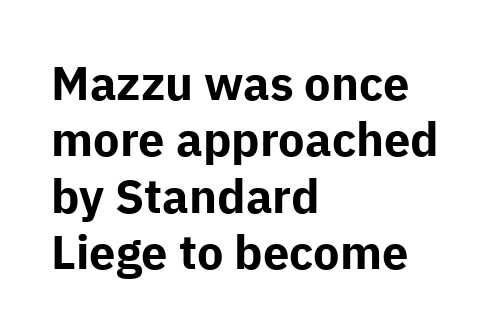
{"serif": "no", "italic": "no", "bold": "yes", "weight": "bold", "width": "normal", "stroke_contrast": "low", "x_height": "medium", "monospaced": "no", "underline": "no", "align": "left", "line_spacing_ratio": 1.2, "letter_spacing": "normal", "letter_spacing_em": 0.0, "glyph_px": 47}
